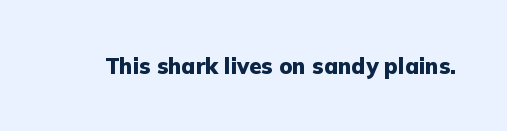
The image shows 22 px bold type, upright; set normal letter spacing, not underlined.
